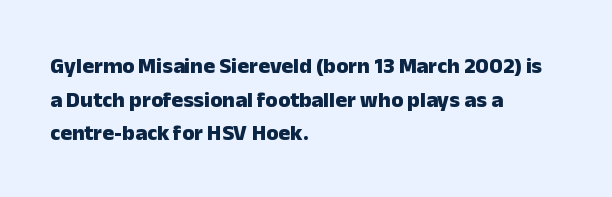
Q: Is the text bold? A: Yes.
Q: Is the text italic (slanted)? A: No, it is upright.
Q: Is the text underlined? A: No.
Q: How is the paragraph aligned? A: Left-aligned.
Q: Is the spacing between letters normal or unusually wide? A: Normal.
Q: Is the spacing between lines tight, normal or loose? A: Normal.
